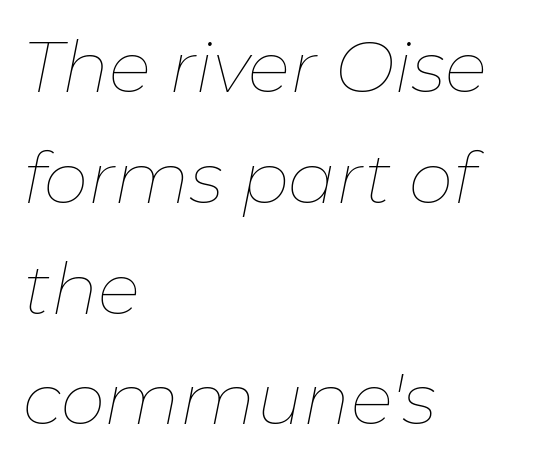
The image shows 71 px thin type, italic (leaning right); set left-aligned, normal line spacing (1.56x), normal letter spacing, not underlined; low stroke contrast and a medium x-height.
